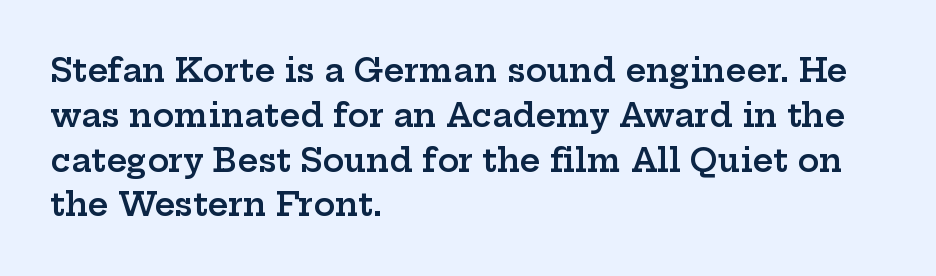
Q: Is the text bold? A: Semi-bold.
Q: Is the text italic (slanted)? A: No, it is upright.
Q: Is the typeface a serif or a sans-serif typeface? A: Serif.
Q: Is the text underlined? A: No.
Q: How is the paragraph aligned? A: Left-aligned.
Q: Is the spacing between letters normal or unusually wide? A: Normal.
Q: Is the spacing between lines tight, normal or loose? A: Normal.
Q: Width (condensed, normal, or wide)? A: Wide.
Q: Stroke contrast? A: Low.
Q: x-height? A: Medium.
Q: Monospaced? A: No.
